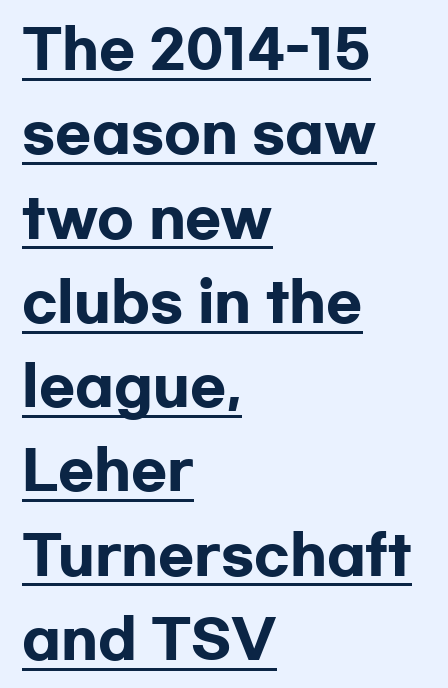
This rendering features underlined lettering. The passage shown is emphatically bold. These lines are rendered in a variable-pitch font. A student would call this left alignment; a typographer would say flush left, rag right.
